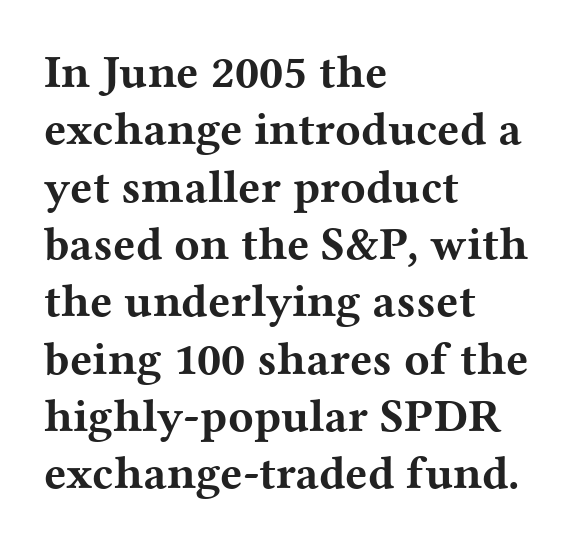
The image shows 47 px bold, wide serif type, upright; set left-aligned, line spacing 1.22x, normal letter spacing, not underlined; medium stroke contrast and a medium x-height.
